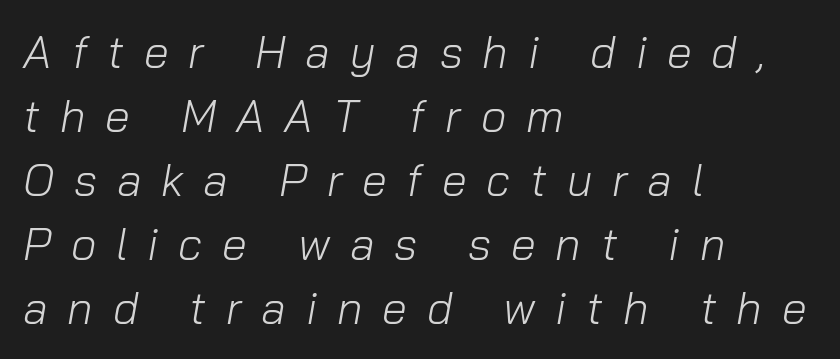
The image shows 45 px light type, italic (leaning right); set left-aligned, normal line spacing (1.42x), unusually wide letter spacing (+0.44 em), not underlined; low stroke contrast and a medium x-height.
